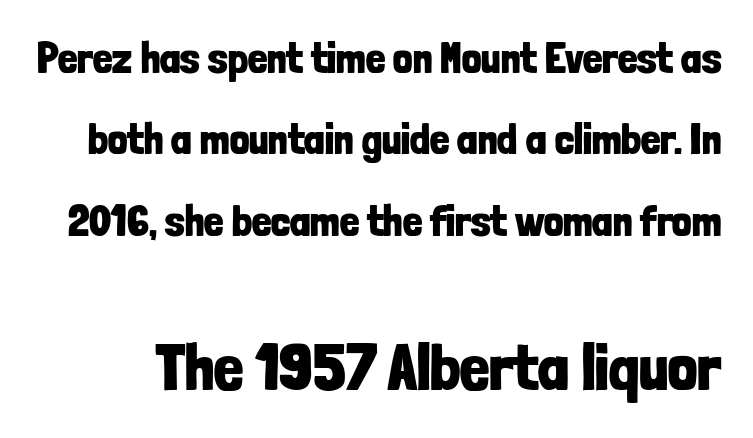
The image shows 65 px bold, condensed sans-serif type, upright; set line spacing 1.89x, normal letter spacing, not underlined; the second (bottom) block is 1.51x larger; low stroke contrast and a medium x-height.
